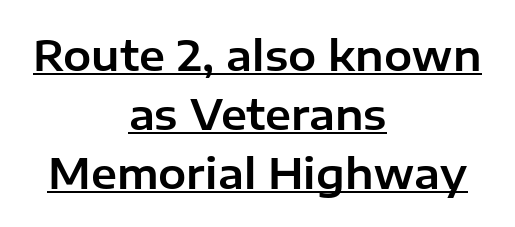
The image shows 42 px sans-serif type, upright; set centered, normal line spacing (1.41x), normal letter spacing, underlined; low stroke contrast and a medium x-height.
